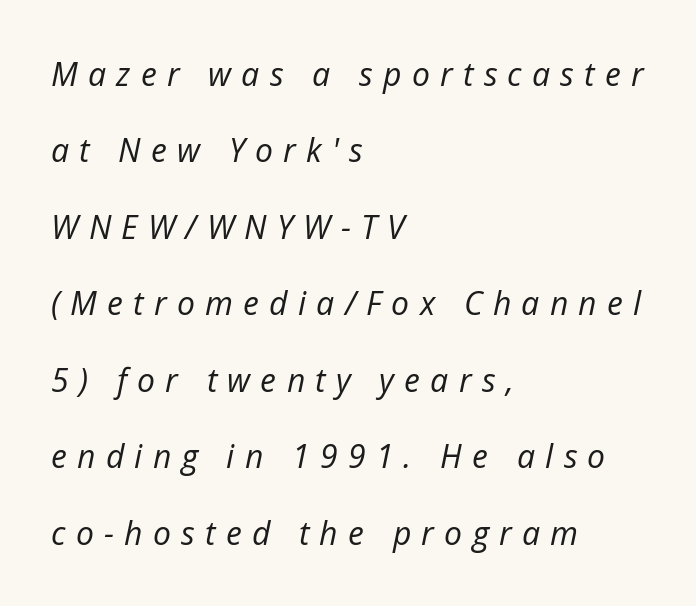
{"italic": "yes", "lean": "right", "slant_degrees": 12, "bold": "no", "weight": "regular", "width": "normal", "stroke_contrast": "low", "x_height": "medium", "monospaced": "no", "underline": "no", "align": "left", "line_spacing": "loose", "line_spacing_ratio": 2.39, "letter_spacing": "wide", "letter_spacing_em": 0.32, "glyph_px": 32}
